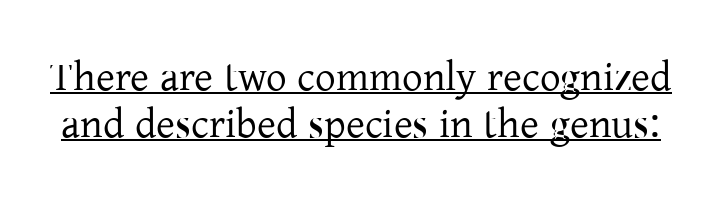
Q: Is the text bold? A: No.
Q: Is the text italic (slanted)? A: No, it is upright.
Q: Is the typeface a serif or a sans-serif typeface? A: Serif.
Q: Is the text underlined? A: Yes.
Q: Is the spacing between letters normal or unusually wide? A: Normal.
Q: Is the spacing between lines tight, normal or loose? A: Tight.
Q: Width (condensed, normal, or wide)? A: Normal.
Q: Stroke contrast? A: Low.
Q: x-height? A: Medium.
Q: Monospaced? A: No.
